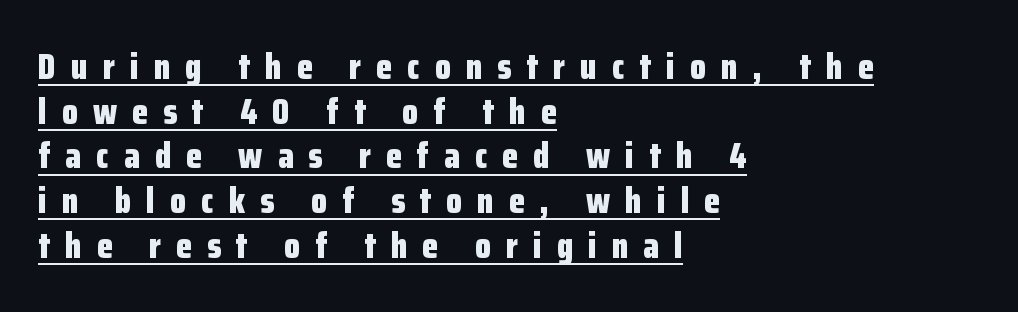
{"serif": "no", "italic": "no", "bold": "yes", "weight": "bold", "width": "condensed", "stroke_contrast": "low", "x_height": "medium", "monospaced": "no", "underline": "yes", "align": "left", "line_spacing_ratio": 1.24, "letter_spacing": "wide", "letter_spacing_em": 0.42, "glyph_px": 36}
